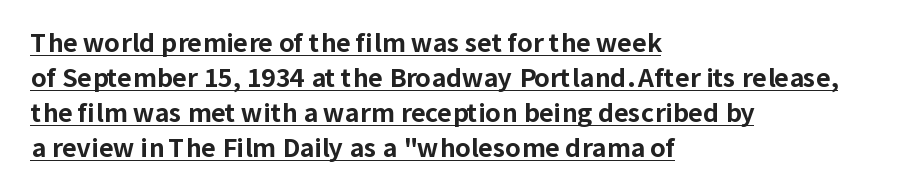
Quick note: underline on. Observe the ordinary spacing: letters are neighbours, not strangers. Baseline-to-baseline distance is the conventional proportion of letter height. In terms of posture, this sample is upright. Typographic density is high because the face is bold. A classic flush-left, rag-right setting is used for this passage.
